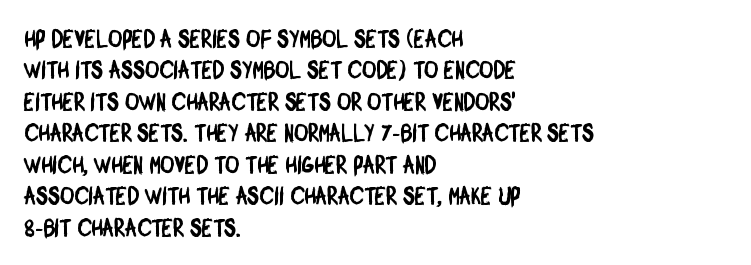
{"underline": "no", "align": "left", "line_spacing": "normal", "line_spacing_ratio": 1.31, "letter_spacing": "normal", "letter_spacing_em": 0.0, "glyph_px": 24}
